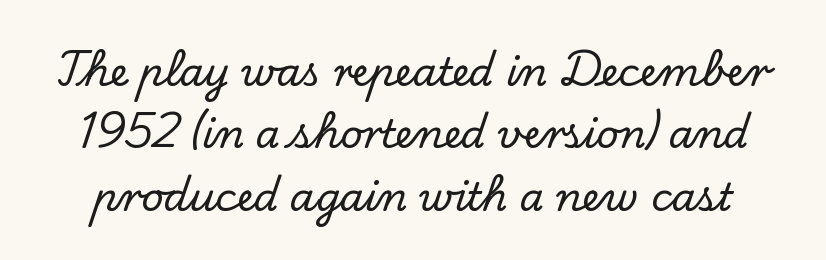
The image shows 39 px serif type; set normal line spacing (1.6x), normal letter spacing, not underlined; low stroke contrast and a small x-height.
